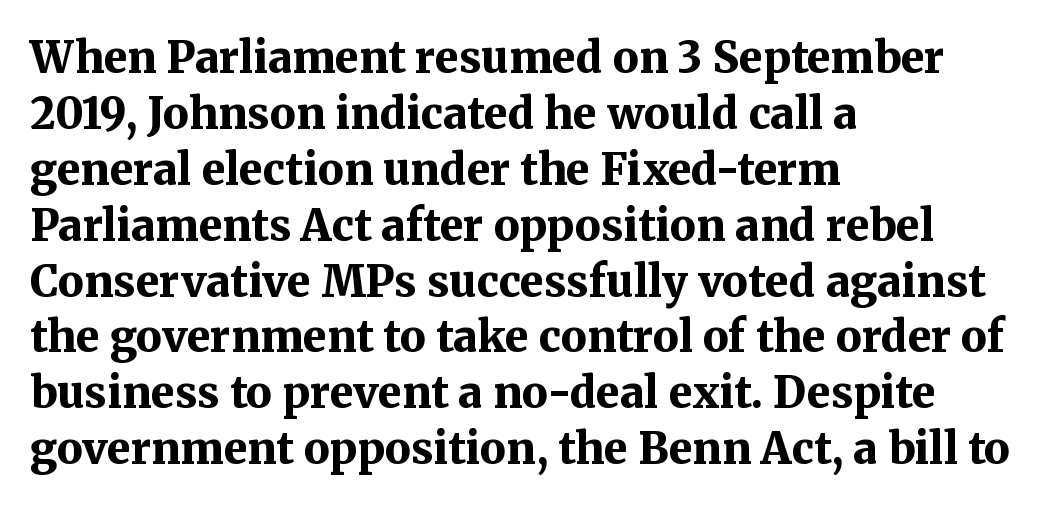
Q: Is the text bold? A: Yes.
Q: Is the text italic (slanted)? A: No, it is upright.
Q: Is the typeface a serif or a sans-serif typeface? A: Serif.
Q: Is the text underlined? A: No.
Q: How is the paragraph aligned? A: Left-aligned.
Q: Is the spacing between letters normal or unusually wide? A: Normal.
Q: Is the spacing between lines tight, normal or loose? A: Normal.
Q: Width (condensed, normal, or wide)? A: Normal.
Q: Stroke contrast? A: Medium.
Q: x-height? A: Medium.
Q: Monospaced? A: No.
